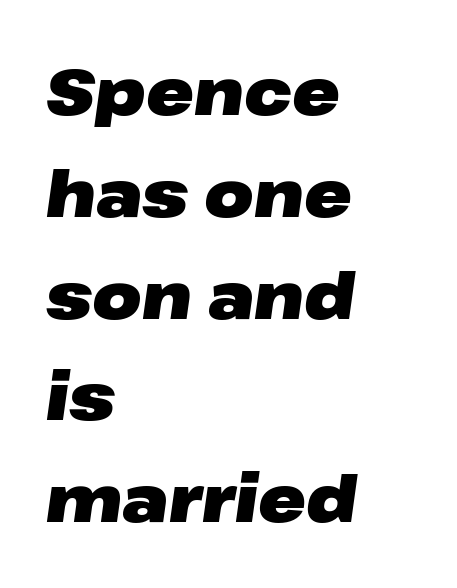
Q: Is the text bold? A: Yes.
Q: Is the text italic (slanted)? A: Yes, it leans right by about 8 degrees.
Q: Is the text underlined? A: No.
Q: How is the paragraph aligned? A: Left-aligned.
Q: Is the spacing between letters normal or unusually wide? A: Normal.
Q: Is the spacing between lines tight, normal or loose? A: Normal.
Q: Width (condensed, normal, or wide)? A: Wide.
Q: Stroke contrast? A: Low.
Q: x-height? A: Medium.
Q: Monospaced? A: No.
